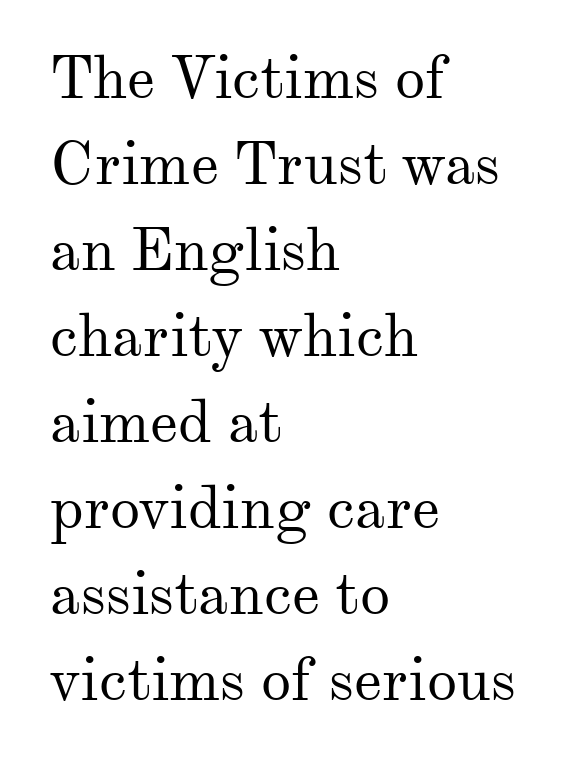
Clear beneath every line of the passage. This sample keeps an unexceptional amount of space between lines. Is this a sans? No — the strokes have serifs. The rag falls on the right side of this text block. The line texture is even and compact thanks to regular tracking. The typeface has the unassuming heft of standard copy or less.
